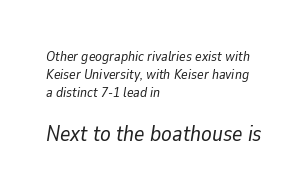
This rendering leaves character spacing at its baseline value. Compare the two chunks: the lower has the greater cap height. A light-to-regular cut is what we see here. Characters are canted at an angle relative to the baseline's perpendicular.
